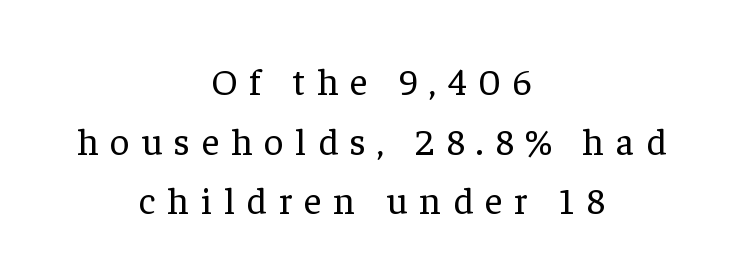
A typesetter would call this leading conventional body-copy spacing. Serifs: yes, visible at the terminals of the letterforms. The axis of the letterforms is exactly vertical. In CSS terms this would be text-align: center. This reads as an unemphasized weight, regular at the heaviest.
